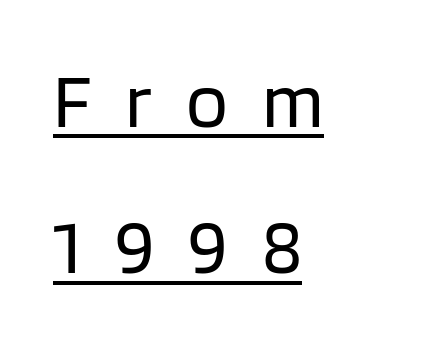
The image shows 77 px regular-weight sans-serif type, upright; set left-aligned, loose line spacing (1.9x), unusually wide letter spacing (+0.44 em), underlined; low stroke contrast and a large x-height.
